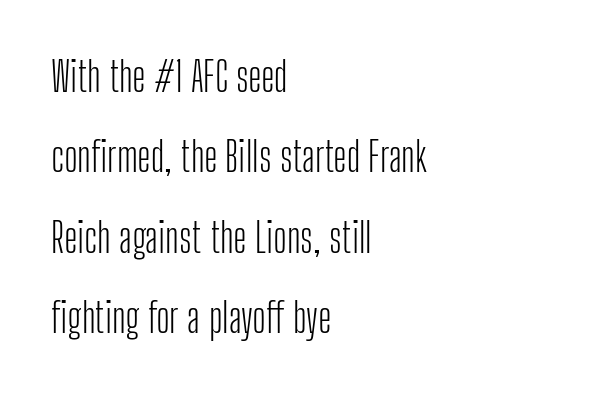
The image shows 41 px light, condensed sans-serif type, upright; set left-aligned, loose line spacing (1.96x), normal letter spacing, not underlined; low stroke contrast and a medium x-height.
